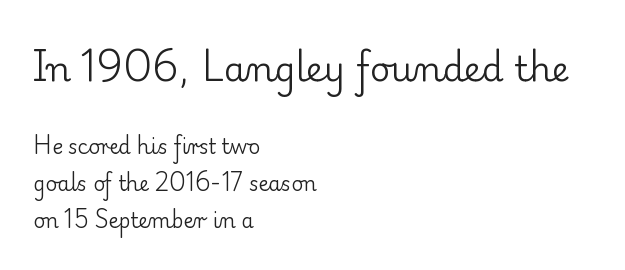
Q: Is the text bold? A: No.
Q: Is the text italic (slanted)? A: No, it is upright.
Q: Is the typeface a serif or a sans-serif typeface? A: Serif.
Q: Is the text underlined? A: No.
Q: How is the paragraph aligned? A: Left-aligned.
Q: Is the spacing between letters normal or unusually wide? A: Normal.
Q: Which block of text is set in a larger size, the first (top) or the second (bottom)? A: The first (top) one.
Q: Width (condensed, normal, or wide)? A: Normal.
Q: Stroke contrast? A: Low.
Q: x-height? A: Small.
Q: Monospaced? A: No.
